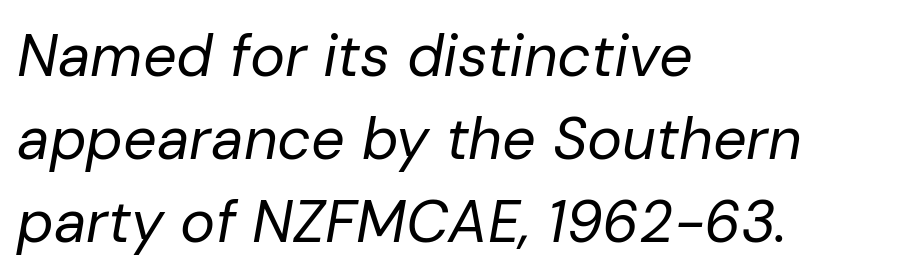
The image shows 59 px regular-weight type, italic (leaning right); set left-aligned, normal line spacing (1.41x), normal letter spacing, not underlined; low stroke contrast and a medium x-height.
